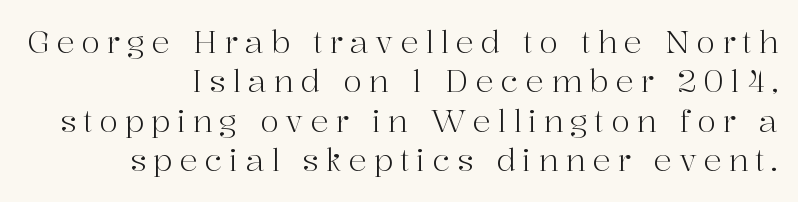
The image shows 31 px light serif type, upright; set right-aligned, normal line spacing (1.27x), unusually wide letter spacing (+0.21 em), not underlined; high stroke contrast and a medium x-height.
